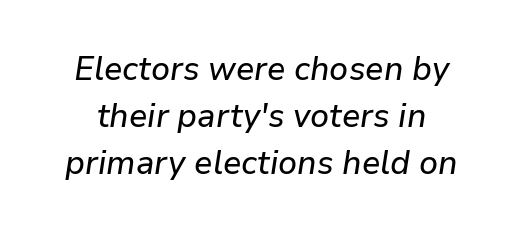
The image shows 34 px text type, italic (leaning right); set normal line spacing (1.38x), normal letter spacing, not underlined; low stroke contrast and a medium x-height.
